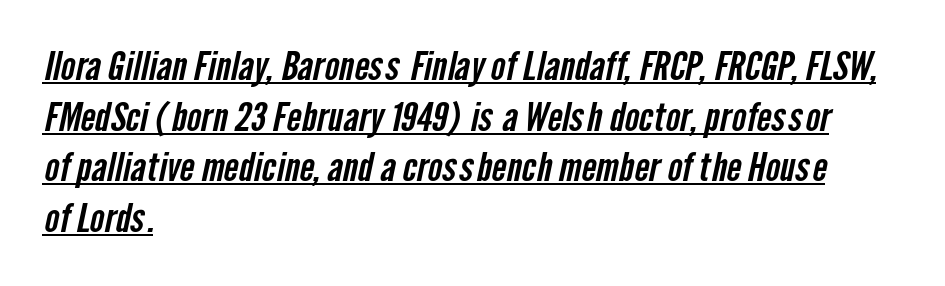
{"serif": "no", "width": "condensed", "stroke_contrast": "low", "x_height": "medium", "monospaced": "no", "underline": "yes", "align": "left", "line_spacing": "normal", "line_spacing_ratio": 1.3, "letter_spacing": "normal", "letter_spacing_em": 0.0, "glyph_px": 39}
